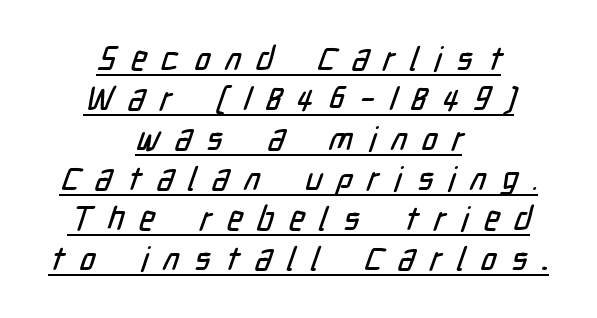
Q: Is the typeface a serif or a sans-serif typeface? A: Sans-serif.
Q: Is the text underlined? A: Yes.
Q: How is the paragraph aligned? A: Centered.
Q: Is the spacing between letters normal or unusually wide? A: Unusually wide.
Q: Width (condensed, normal, or wide)? A: Condensed.
Q: Stroke contrast? A: Low.
Q: x-height? A: Medium.
Q: Monospaced? A: No.
